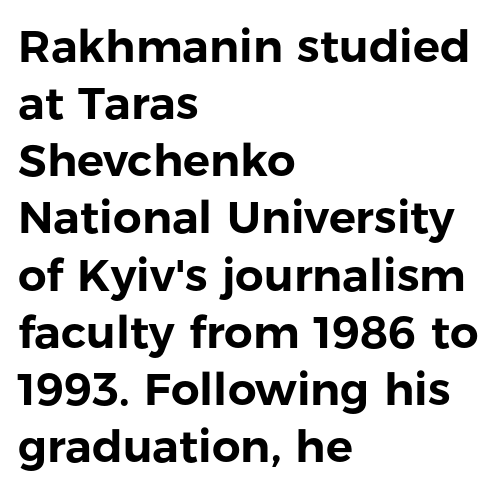
{"serif": "no", "italic": "no", "width": "normal", "stroke_contrast": "low", "x_height": "medium", "monospaced": "no", "underline": "no", "align": "left", "line_spacing": "normal", "line_spacing_ratio": 1.27, "letter_spacing": "normal", "letter_spacing_em": 0.0, "glyph_px": 45}
